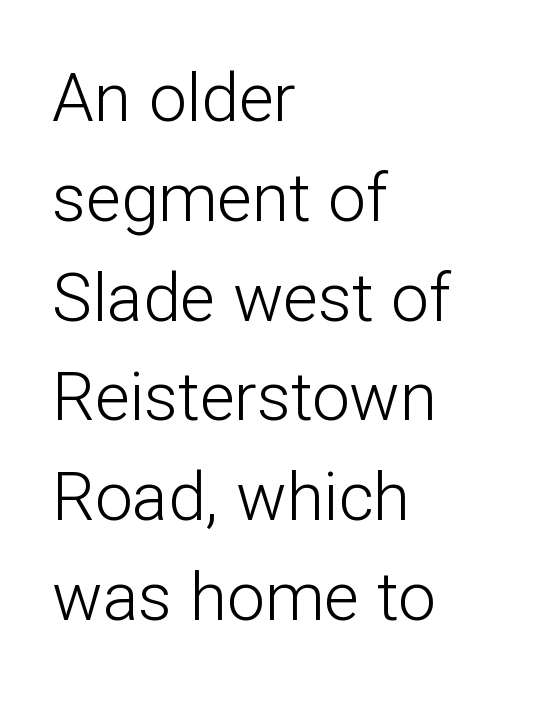
Horizontal bands of white between lines are of average thickness. Bold? No — there's no thickening of the strokes. The letters stand upright; this is a roman face. A student would call this left alignment; a typographer would say flush left, rag right. This sample has the flowing, uneven cadence of proportional lettering.
